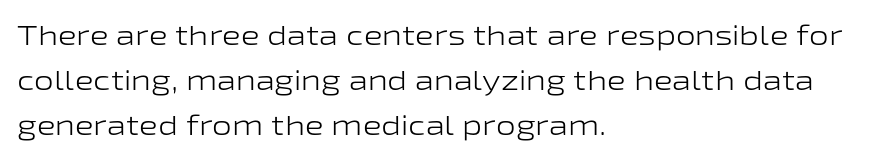
Is the type heavy? It reads as light-to-regular instead. Only glyphs here, with clear space below each row. Think of a printed novel: that variable character pitch is what you see here. Line starts are locked; line ends wander. Students, observe: this is what conventionally led text looks like. The horizontal fit of the characters is conventional and even.
